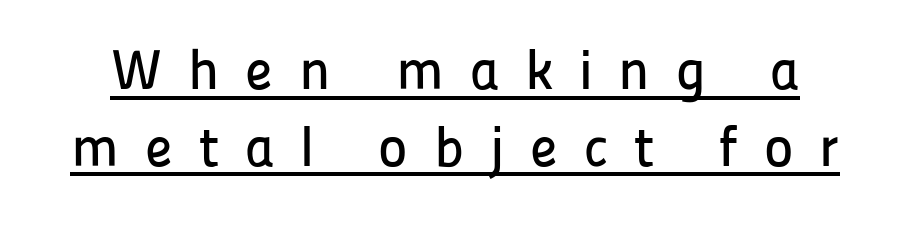
{"serif": "no", "italic": "no", "width": "normal", "stroke_contrast": "low", "x_height": "medium", "monospaced": "no", "underline": "yes", "line_spacing": "normal", "line_spacing_ratio": 1.37, "letter_spacing": "wide", "letter_spacing_em": 0.46, "glyph_px": 56}
